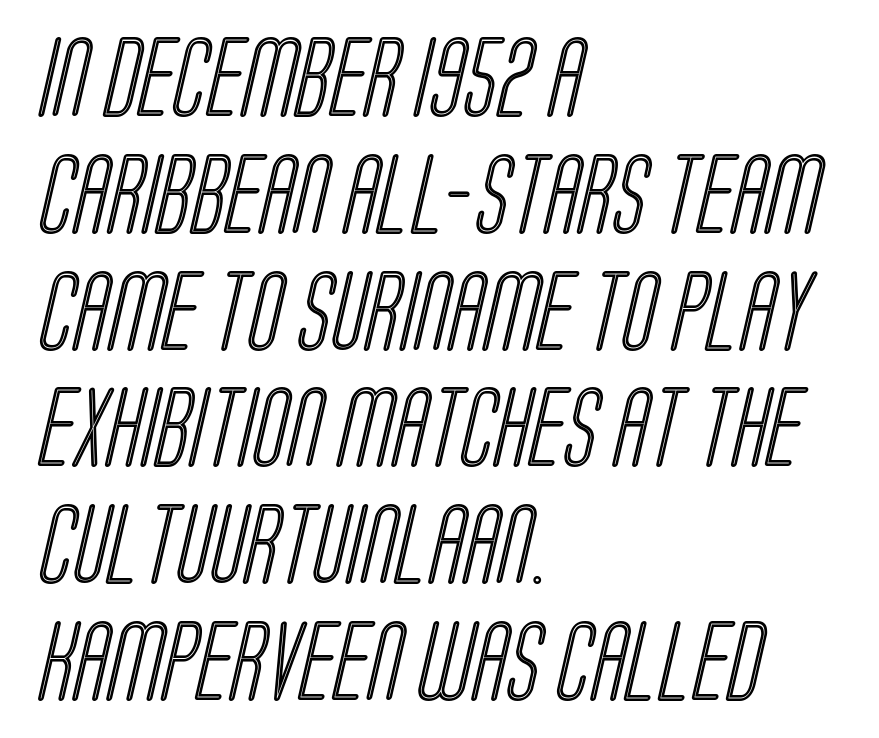
{"width": "condensed", "x_height": "large", "monospaced": "no", "underline": "no", "align": "left", "line_spacing": "normal", "line_spacing_ratio": 1.46, "letter_spacing": "normal", "letter_spacing_em": 0.0, "glyph_px": 80}
